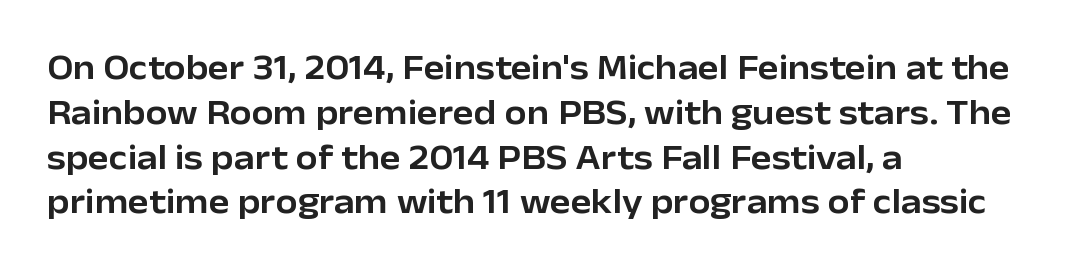
Q: Is the text italic (slanted)? A: No, it is upright.
Q: Is the typeface a serif or a sans-serif typeface? A: Sans-serif.
Q: Is the text underlined? A: No.
Q: How is the paragraph aligned? A: Left-aligned.
Q: Is the spacing between letters normal or unusually wide? A: Normal.
Q: Is the spacing between lines tight, normal or loose? A: Normal.
Q: Width (condensed, normal, or wide)? A: Normal.
Q: Stroke contrast? A: Low.
Q: x-height? A: Medium.
Q: Monospaced? A: No.
